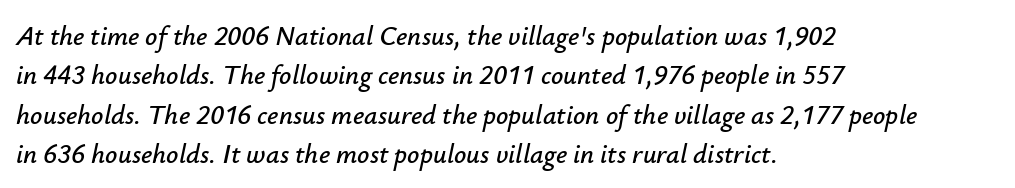
{"italic": "yes", "lean": "right", "slant_degrees": 12, "underline": "no", "align": "left", "line_spacing": "normal", "line_spacing_ratio": 1.46, "letter_spacing": "normal", "letter_spacing_em": 0.0, "glyph_px": 27}
